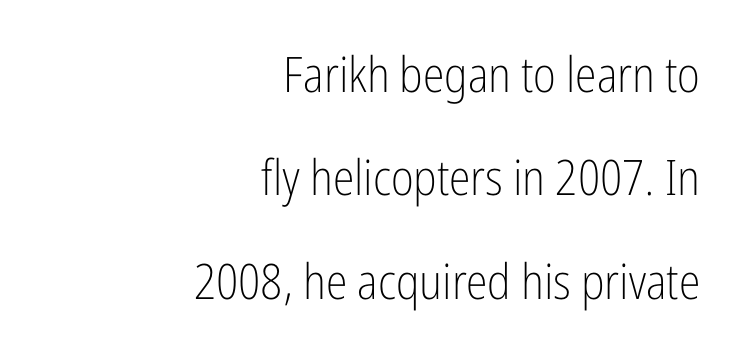
Q: Is the text bold? A: No.
Q: Is the text italic (slanted)? A: No, it is upright.
Q: Is the typeface a serif or a sans-serif typeface? A: Sans-serif.
Q: Is the text underlined? A: No.
Q: How is the paragraph aligned? A: Right-aligned.
Q: Is the spacing between letters normal or unusually wide? A: Normal.
Q: Is the spacing between lines tight, normal or loose? A: Loose.
Q: Width (condensed, normal, or wide)? A: Condensed.
Q: Stroke contrast? A: Low.
Q: x-height? A: Medium.
Q: Monospaced? A: No.
